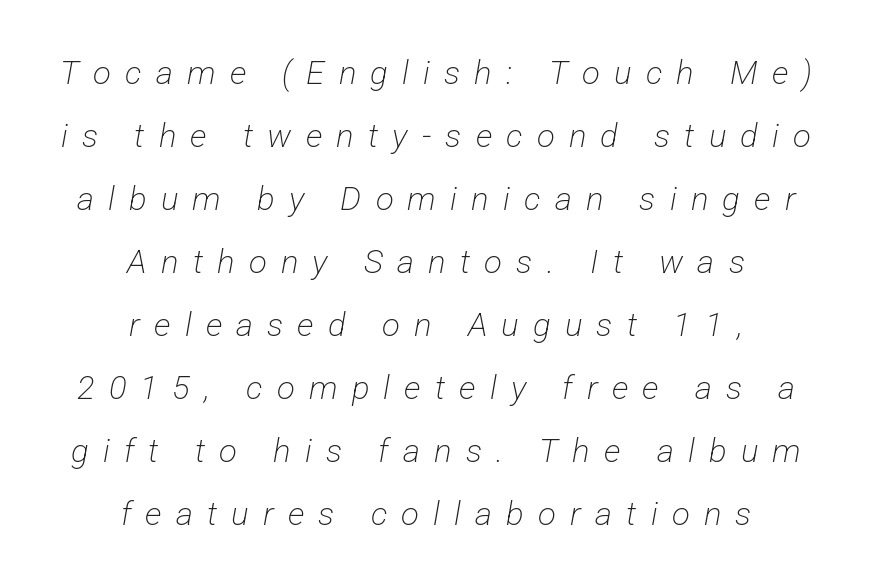
{"serif": "no", "bold": "no", "weight": "light", "width": "condensed", "stroke_contrast": "low", "x_height": "medium", "monospaced": "no", "underline": "no", "align": "center", "line_spacing": "loose", "line_spacing_ratio": 1.91, "letter_spacing": "wide", "letter_spacing_em": 0.43, "glyph_px": 33}
